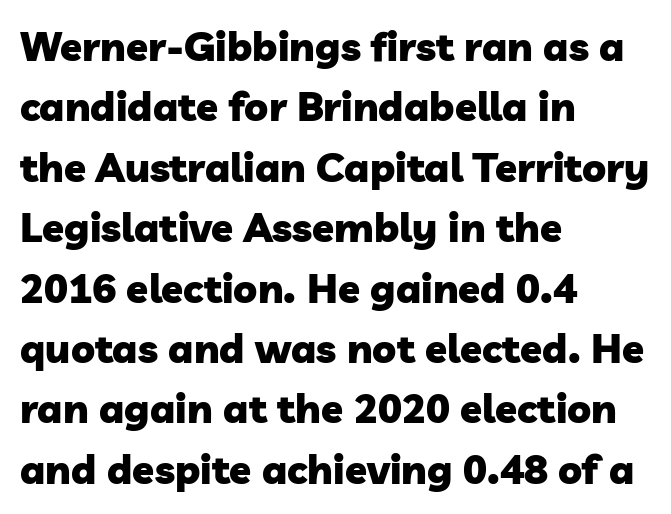
The vertical gap from one line to the next is medium. Glyph-to-glyph distance matches everyday printed text. Typographically, this falls in the sans-serif category. The sample has been set heavy, in full bold.
